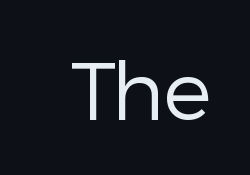
Q: Is the text bold? A: No.
Q: Is the text italic (slanted)? A: No, it is upright.
Q: Is the typeface a serif or a sans-serif typeface? A: Sans-serif.
Q: Is the text underlined? A: No.
Q: Is the spacing between letters normal or unusually wide? A: Normal.
Q: Width (condensed, normal, or wide)? A: Normal.
Q: Stroke contrast? A: Low.
Q: x-height? A: Medium.
Q: Monospaced? A: No.
